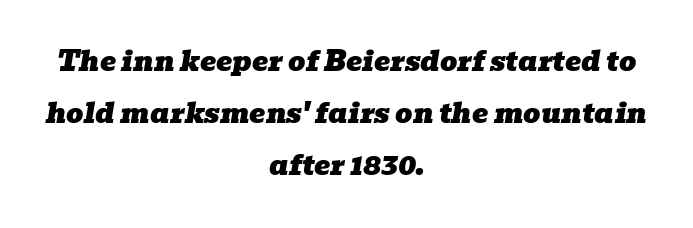
The image shows 27 px text type, italic (leaning right); set centered, loose line spacing (1.93x), normal letter spacing, not underlined.
